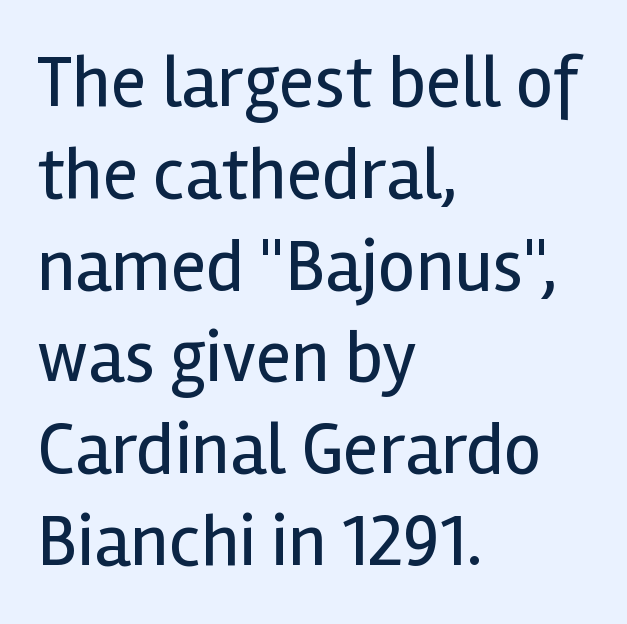
The image shows 74 px regular-weight sans-serif type, upright; set left-aligned, line spacing 1.24x, normal letter spacing, not underlined; a medium x-height.
